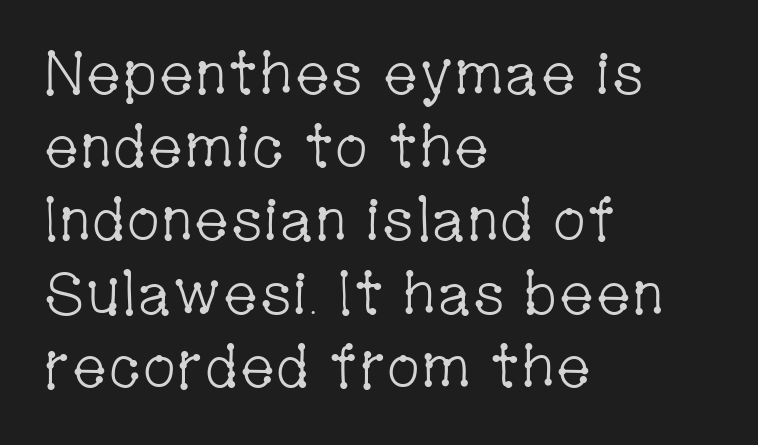
{"serif": "yes", "italic": "no", "bold": "no", "weight": "light", "width": "condensed", "stroke_contrast": "low", "x_height": "medium", "monospaced": "no", "underline": "no", "align": "left", "line_spacing_ratio": 1.22, "letter_spacing": "normal", "letter_spacing_em": 0.0, "glyph_px": 60}
